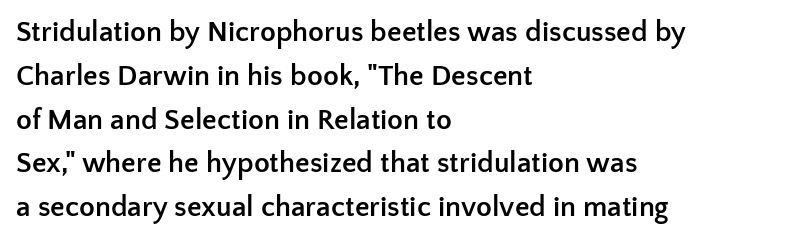
{"serif": "no", "italic": "no", "bold": "yes", "weight": "semibold", "width": "normal", "stroke_contrast": "low", "x_height": "medium", "monospaced": "no", "underline": "no", "align": "left", "line_spacing": "normal", "line_spacing_ratio": 1.51, "letter_spacing": "normal", "letter_spacing_em": 0.0, "glyph_px": 29}
